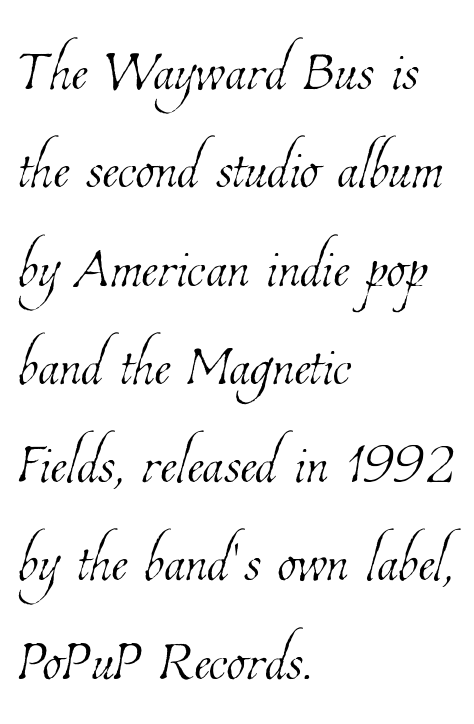
The image shows 78 px thin, condensed type; set left-aligned, normal line spacing (1.26x), normal letter spacing, not underlined; low stroke contrast and a medium x-height.
